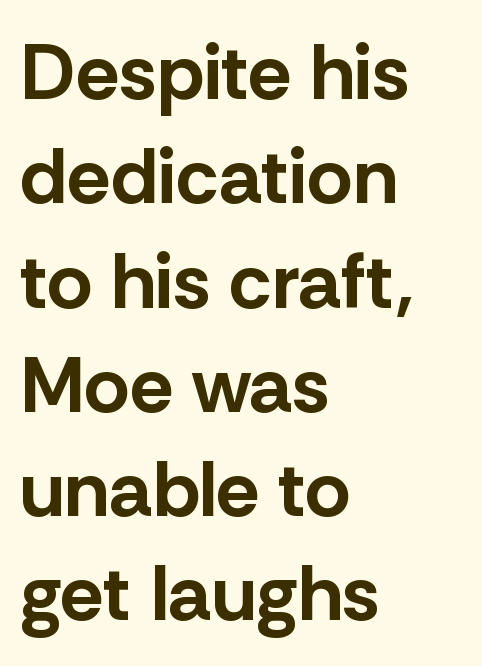
These lines are rendered in a variable-pitch font. Left-aligned paragraph, ragged on the right. Standard letterfit; no display-style spreading of the glyphs. Nothing sits at the stroke ends, so this counts as sans-serif. The specimen reads as upright at a glance. This sample keeps an unexceptional amount of space between lines.
